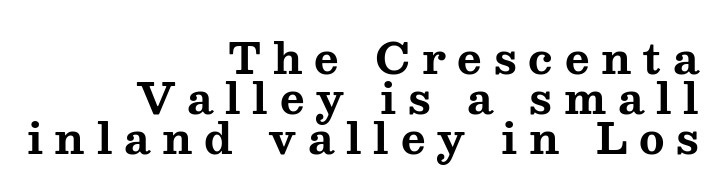
The image shows 42 px bold, wide serif type, upright; set right-aligned, tight line spacing (0.95x), unusually wide letter spacing (+0.28 em), not underlined; medium stroke contrast and a medium x-height.
